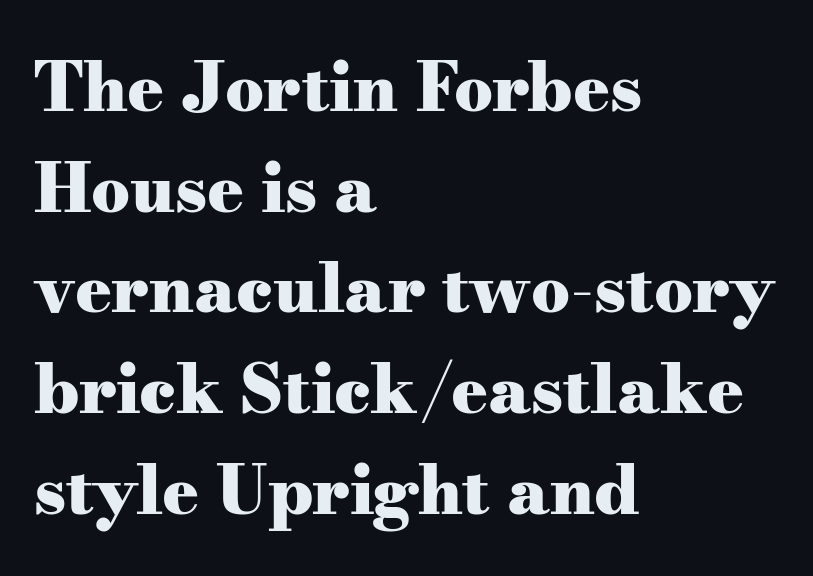
{"serif": "yes", "italic": "no", "bold": "yes", "weight": "heavy", "width": "wide", "stroke_contrast": "medium", "x_height": "small", "monospaced": "no", "underline": "no", "align": "left", "line_spacing": "normal", "line_spacing_ratio": 1.48, "letter_spacing": "normal", "letter_spacing_em": 0.0, "glyph_px": 68}
